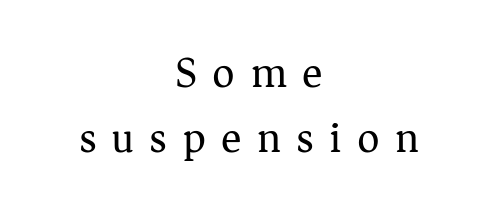
Q: Is the text bold? A: No.
Q: Is the text italic (slanted)? A: No, it is upright.
Q: Is the typeface a serif or a sans-serif typeface? A: Serif.
Q: Is the text underlined? A: No.
Q: How is the paragraph aligned? A: Centered.
Q: Is the spacing between letters normal or unusually wide? A: Unusually wide.
Q: Is the spacing between lines tight, normal or loose? A: Normal.
Q: Width (condensed, normal, or wide)? A: Normal.
Q: Stroke contrast? A: Medium.
Q: x-height? A: Medium.
Q: Monospaced? A: No.
